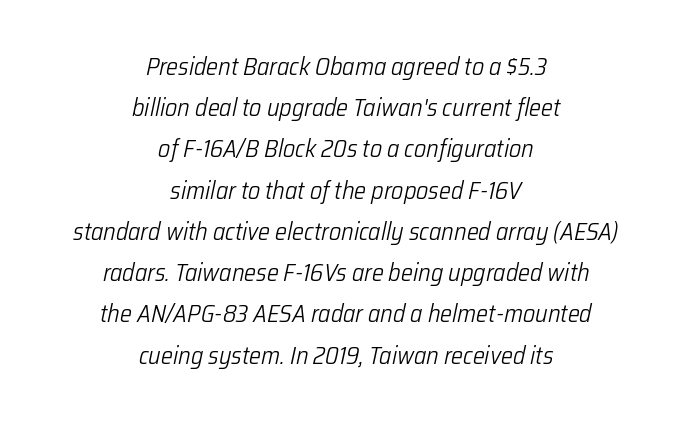
{"italic": "yes", "lean": "right", "slant_degrees": 12, "bold": "no", "underline": "no", "align": "center", "line_spacing": "normal", "line_spacing_ratio": 1.65, "letter_spacing": "normal", "letter_spacing_em": 0.0, "glyph_px": 25}
